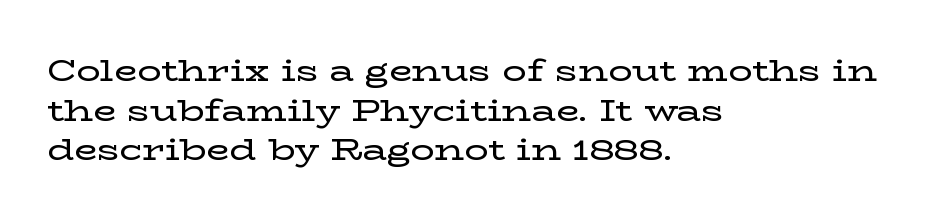
Anything drawn beneath the words? Only blank space. I'd call this a serif setting — the letters wear small feet. Varying glyph widths throughout — classic text-font behaviour. Left-aligned paragraph, ragged on the right. Every stem runs plumb, perpendicular to the baseline.
